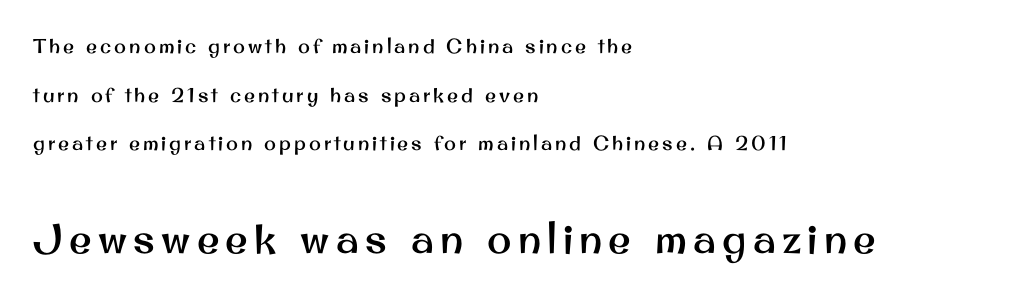
The image shows 41 px sans-serif type, upright; set left-aligned, loose line spacing (2.43x), not underlined; the second (bottom) block is 2.05x larger; medium stroke contrast and a small x-height.
